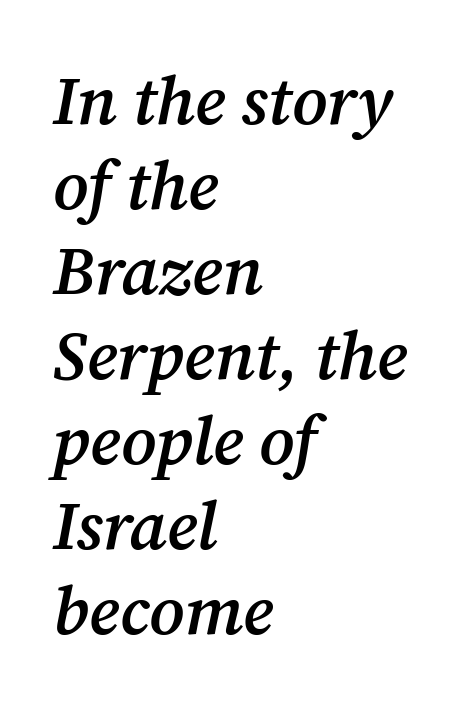
{"serif": "yes", "italic": "yes", "lean": "right", "slant_degrees": 12, "bold": "semi", "weight": "semibold", "width": "normal", "stroke_contrast": "medium", "x_height": "medium", "monospaced": "no", "underline": "no", "align": "left", "line_spacing": "normal", "line_spacing_ratio": 1.25, "letter_spacing": "normal", "letter_spacing_em": 0.0, "glyph_px": 68}
